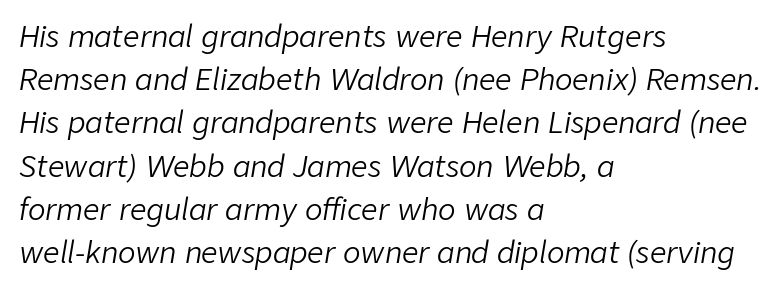
The image shows 29 px light type, italic (leaning right); set left-aligned, normal line spacing (1.49x), normal letter spacing, not underlined; low stroke contrast and a medium x-height.
